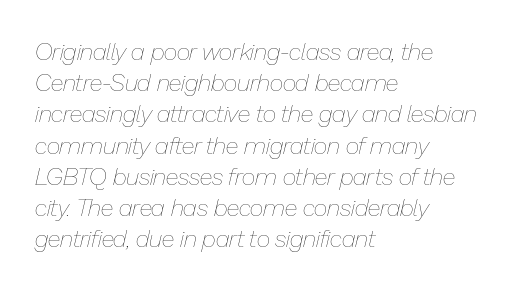
The image shows 24 px text type, italic (leaning right); set left-aligned, normal line spacing (1.3x), normal letter spacing, not underlined.
